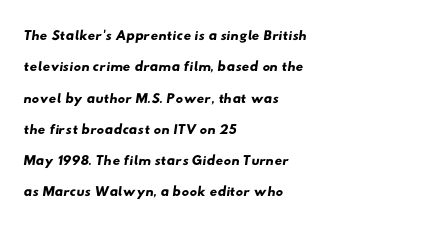
These lines keep a tight, regular rhythm from letter to letter. The rendering anchors every line to the left-hand side. Leading: standard. Clear beneath every line of the passage.
